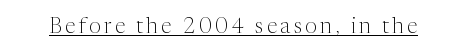
This sample uses an upright cut, with every glyph sitting square on the baseline. The face used here appears with an underline applied. Is the stroke heavy? The answer is a plain regular-or-lighter.
